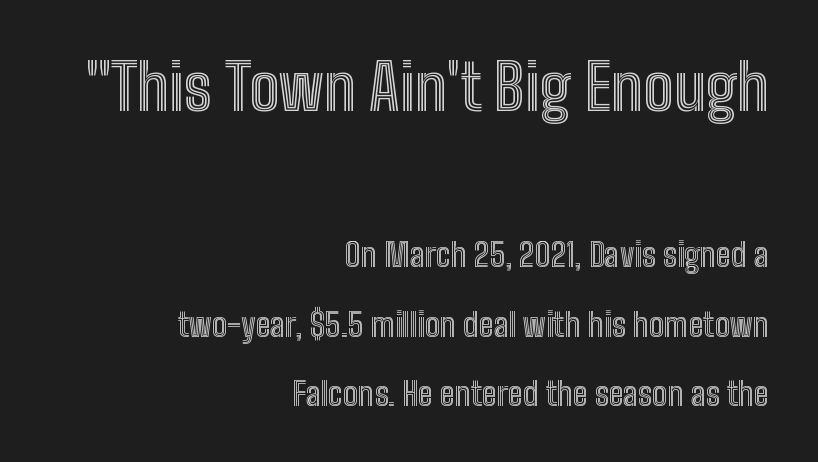
Q: Is the text italic (slanted)? A: No, it is upright.
Q: Is the text underlined? A: No.
Q: How is the paragraph aligned? A: Right-aligned.
Q: Is the spacing between letters normal or unusually wide? A: Normal.
Q: Is the spacing between lines tight, normal or loose? A: Loose.
Q: Which block of text is set in a larger size, the first (top) or the second (bottom)? A: The first (top) one.
Q: Width (condensed, normal, or wide)? A: Condensed.
Q: x-height? A: Medium.
Q: Monospaced? A: No.
